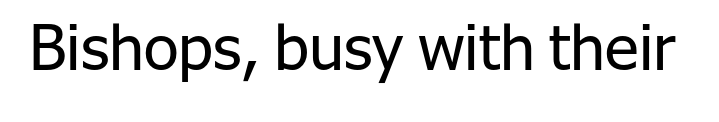
Q: Is the text bold? A: No.
Q: Is the text italic (slanted)? A: No, it is upright.
Q: Is the typeface a serif or a sans-serif typeface? A: Sans-serif.
Q: Is the text underlined? A: No.
Q: Is the spacing between letters normal or unusually wide? A: Normal.
Q: Width (condensed, normal, or wide)? A: Normal.
Q: Stroke contrast? A: Low.
Q: x-height? A: Medium.
Q: Monospaced? A: No.
